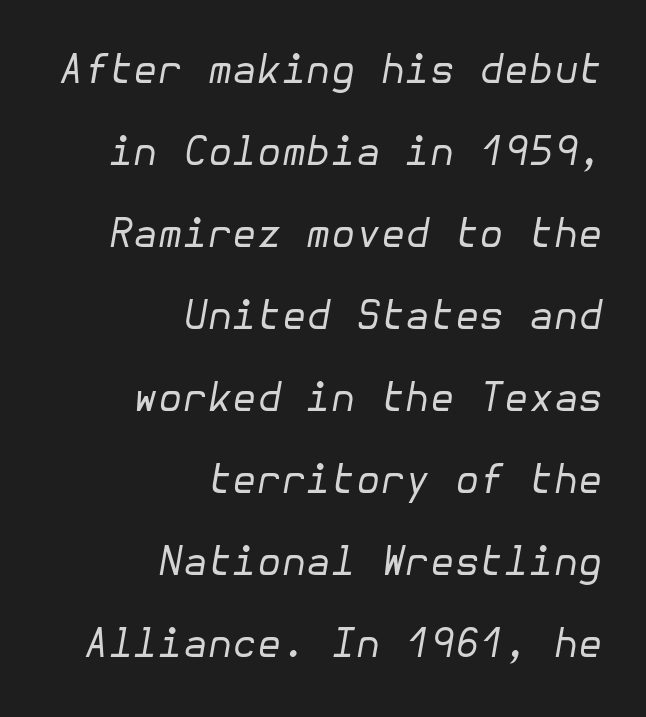
{"italic": "yes", "lean": "right", "slant_degrees": 10, "bold": "no", "weight": "regular", "width": "normal", "stroke_contrast": "low", "x_height": "medium", "underline": "no", "align": "right", "line_spacing": "loose", "line_spacing_ratio": 2.05, "letter_spacing": "normal", "letter_spacing_em": 0.0, "glyph_px": 40}
